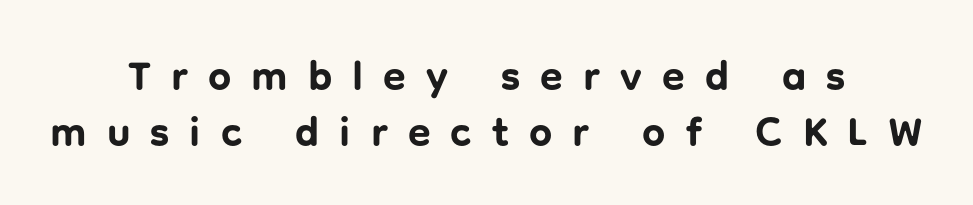
If you measured baseline to baseline, you'd find a middling distance. Observe the absence of serifs on each vertical stroke in this sample. Typesetter's note: full bold, strokes at maximum text heaviness. The rendering uses natural spacing where letterforms have individual widths. There is plenty of visible air inserted between adjacent glyphs.
